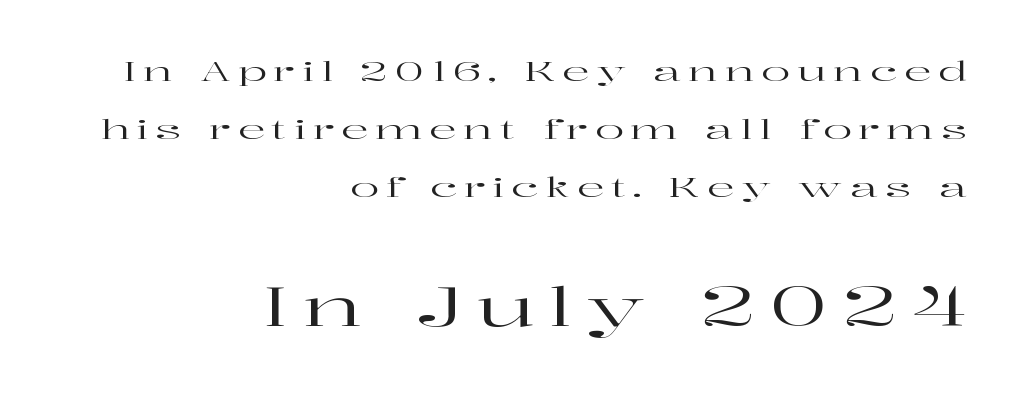
{"serif": "yes", "italic": "no", "width": "wide", "stroke_contrast": "high", "x_height": "medium", "monospaced": "no", "underline": "no", "align": "right", "line_spacing": "loose", "line_spacing_ratio": 2.14, "letter_spacing": "wide", "letter_spacing_em": 0.25, "larger_block": "second", "size_ratio": 2.0, "glyph_px": 54}
